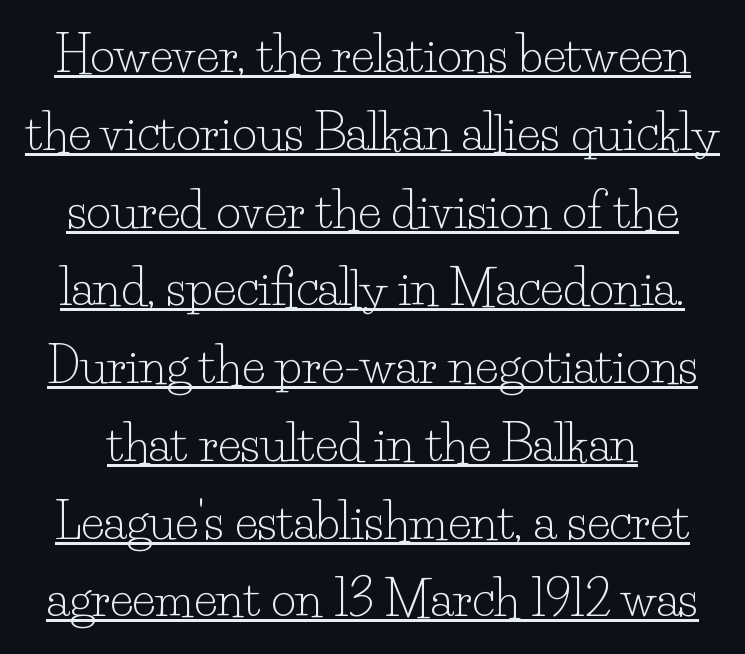
What kind of face is this? One with serifs. This is the regular roman posture of the typeface. Each letter keeps its own natural width here, so spacing adapts to shape. These lines keep a tight, regular rhythm from letter to letter.
